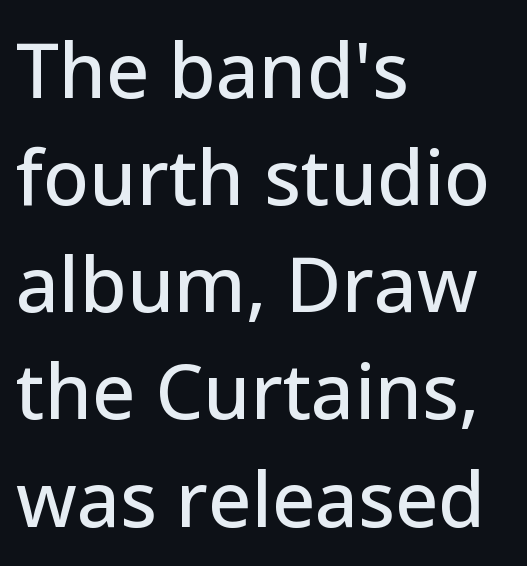
Q: Is the text italic (slanted)? A: No, it is upright.
Q: Is the typeface a serif or a sans-serif typeface? A: Sans-serif.
Q: Is the text underlined? A: No.
Q: How is the paragraph aligned? A: Left-aligned.
Q: Is the spacing between letters normal or unusually wide? A: Normal.
Q: Is the spacing between lines tight, normal or loose? A: Normal.
Q: Width (condensed, normal, or wide)? A: Normal.
Q: Stroke contrast? A: Low.
Q: x-height? A: Medium.
Q: Monospaced? A: No.
